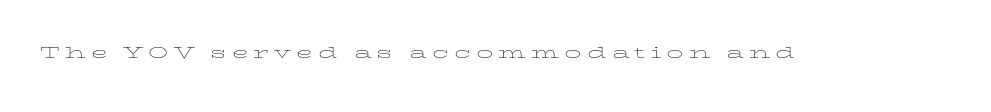
Substantial extra tracking has been applied to these lines. Each row of text sits above clean, open space. Nothing heavy about these letters — not bold at all. Ordinary non-slanted type is in use.
